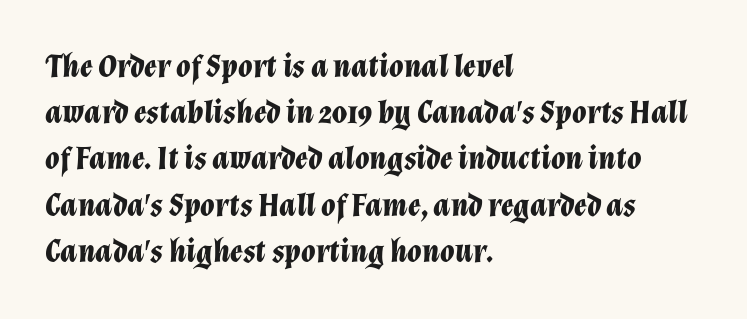
The image shows 33 px bold type, italic (leaning right); set left-aligned, normal line spacing (1.4x), normal letter spacing, not underlined; low stroke contrast and a medium x-height.
